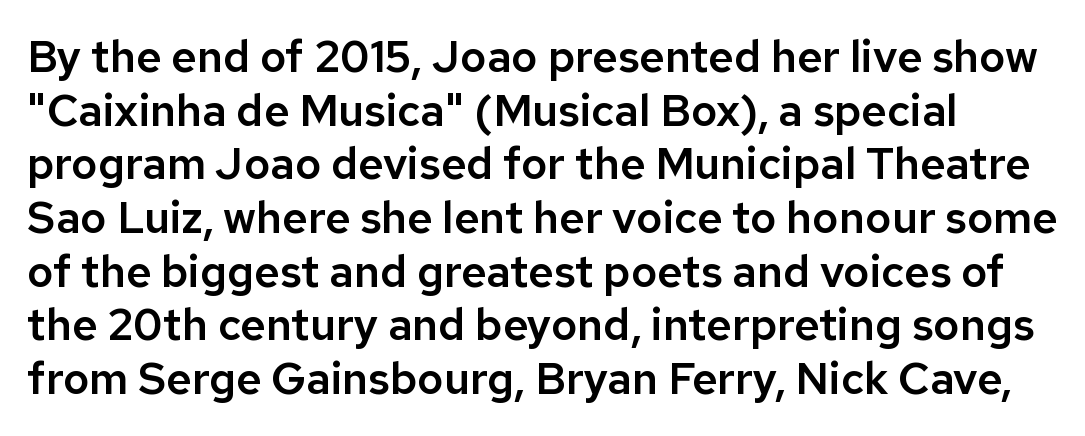
The image shows 44 px sans-serif type, upright; set line spacing 1.22x, normal letter spacing, not underlined; low stroke contrast and a medium x-height.
